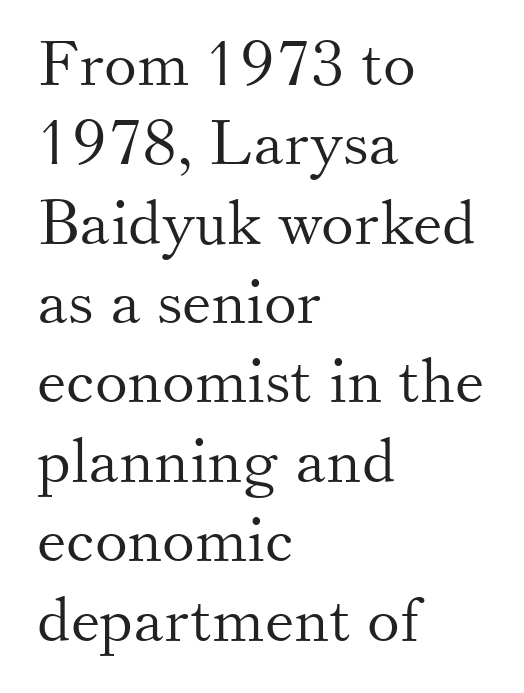
Stem width sits at or under what a default text font uses. Caption: multi-line text, flush left, ragged right. When letters stand straight like this, we call the style roman or upright. Nobody drew a line under any word here.
